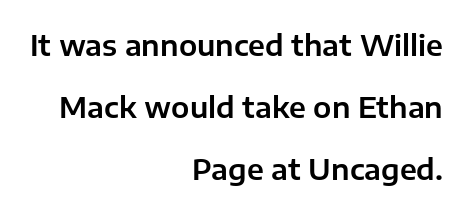
Observe the ordinary spacing: letters are neighbours, not strangers. You can tell from the bare stems that sans-serif type was used. Is this a fixed-width face? No — the glyphs have proportional, varying widths. The specimen reads as upright at a glance. Lines of text with bare space underneath. Leading is clearly above the norm, producing a sparse column.
